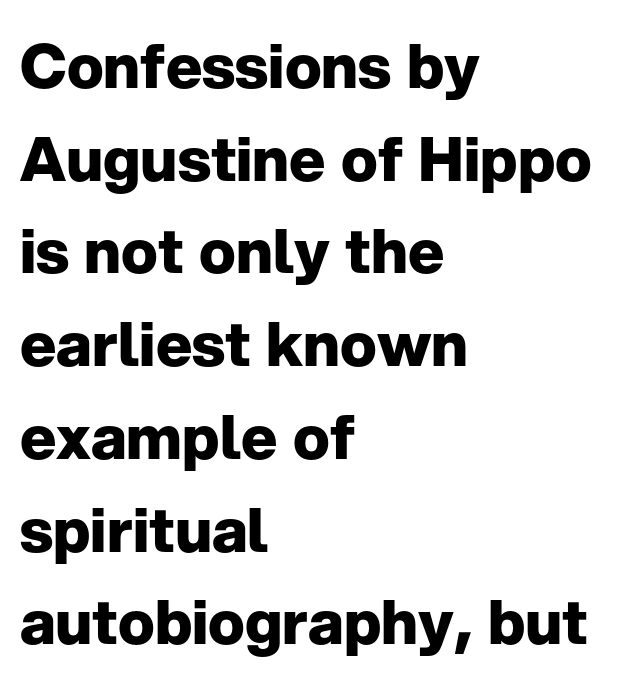
Posture: straight, roman, zero tilt. These lines are composed in type without serifs. Typographic density is high because the face is bold. The letters sit at their default tracking, neither squeezed nor spread.
